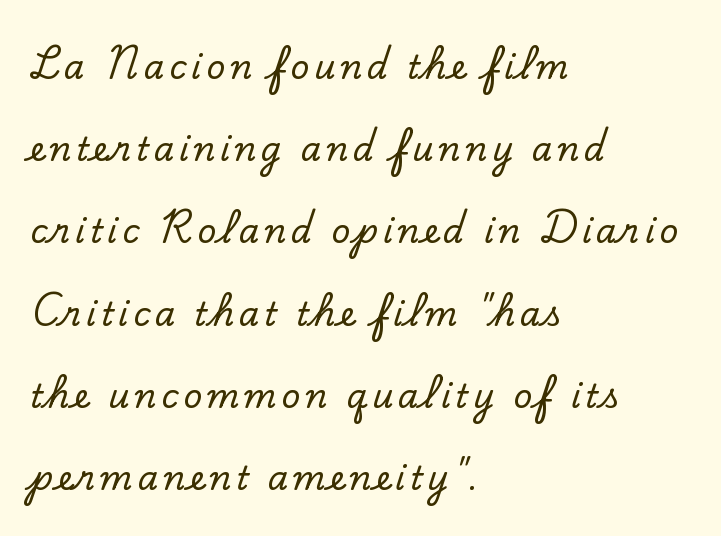
The image shows 33 px serif type; set left-aligned, loose line spacing (2.49x), not underlined; low stroke contrast and a small x-height.
